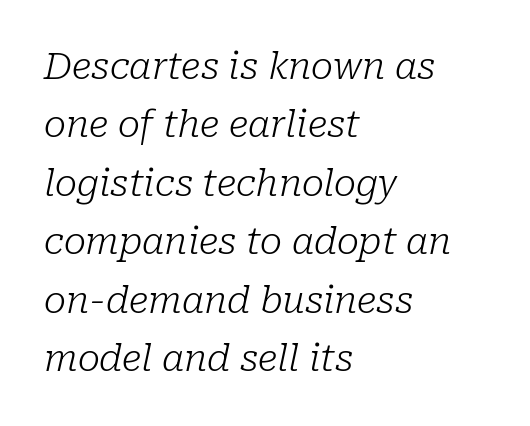
The letters carry serifs — small finishing strokes at the ends of their stems. This is oblique type, the kind used for emphasis or titles. Heft: none added — not bold. The vertical gap from one line to the next is medium. Quick note: underline off.
